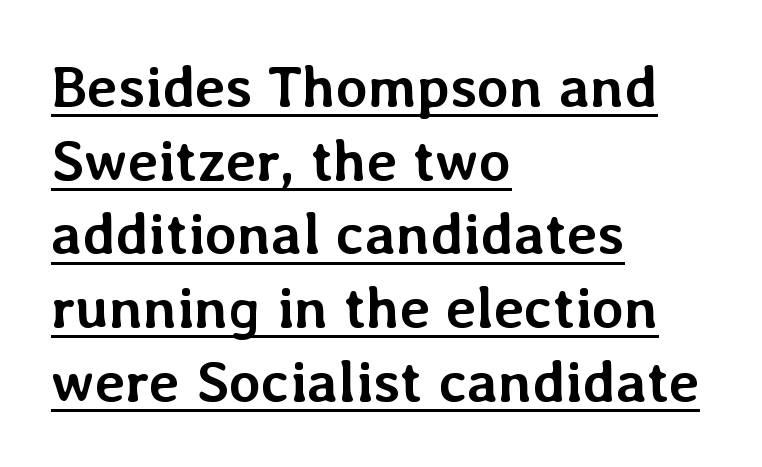
Q: Is the text bold? A: Yes.
Q: Is the text italic (slanted)? A: No, it is upright.
Q: Is the text underlined? A: Yes.
Q: How is the paragraph aligned? A: Left-aligned.
Q: Is the spacing between letters normal or unusually wide? A: Normal.
Q: Is the spacing between lines tight, normal or loose? A: Normal.
Q: Width (condensed, normal, or wide)? A: Normal.
Q: Stroke contrast? A: Low.
Q: x-height? A: Medium.
Q: Monospaced? A: No.
